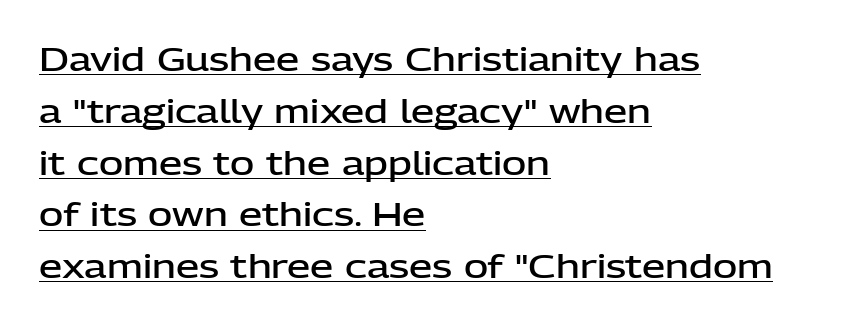
Every row of glyphs begins at an identical x-position on the left. The face used here is a semibold: visibly heavier than regular, lighter than bold. The type is set solid horizontally, with unmodified tracking. The lettering stays uniformly vertical, giving the passage a roman look. The vertical gap from one line to the next is medium. Does a line run under the words? Yes, clearly.
